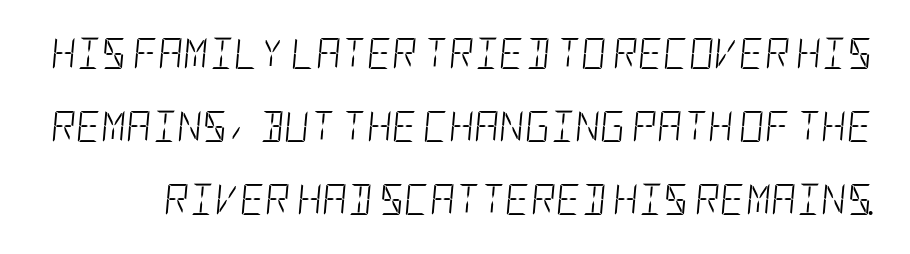
How are the letters spaced? Ordinarily, with no added tracking. The rendering uses a large line-height, opening up the rows. This is not heavy type; no bold has been used. The text carries the slant typical of an italic or oblique font. The string is rendered with underlining switched off.
